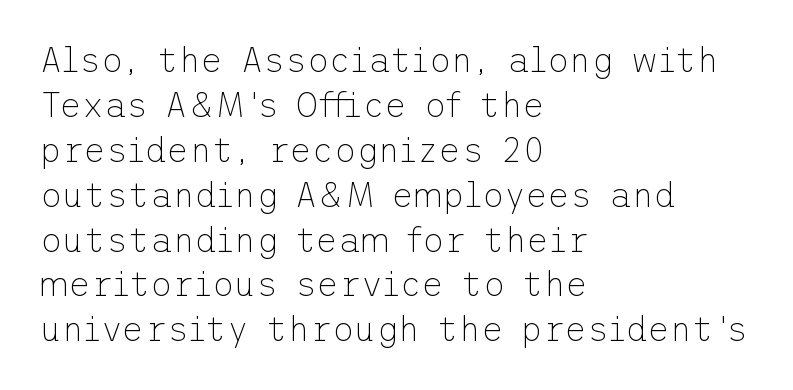
You can tell from the bare stems that sans-serif type was used. Reading down the column, the eye jumps a familiar distance to each next line. Descenders hang freely into open space. Does the copy run flush right? No — it runs flush left. Designer's note — italics off, roman on. The letters look calm and open, with moderate or lighter stems.
